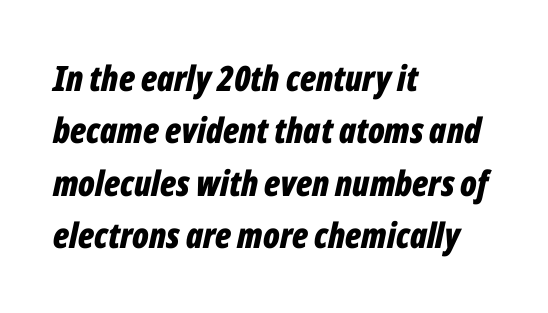
{"italic": "yes", "lean": "right", "slant_degrees": 12, "bold": "yes", "weight": "bold", "width": "condensed", "stroke_contrast": "low", "x_height": "medium", "monospaced": "no", "underline": "no", "align": "left", "line_spacing": "normal", "line_spacing_ratio": 1.5, "letter_spacing": "normal", "letter_spacing_em": 0.0, "glyph_px": 35}
